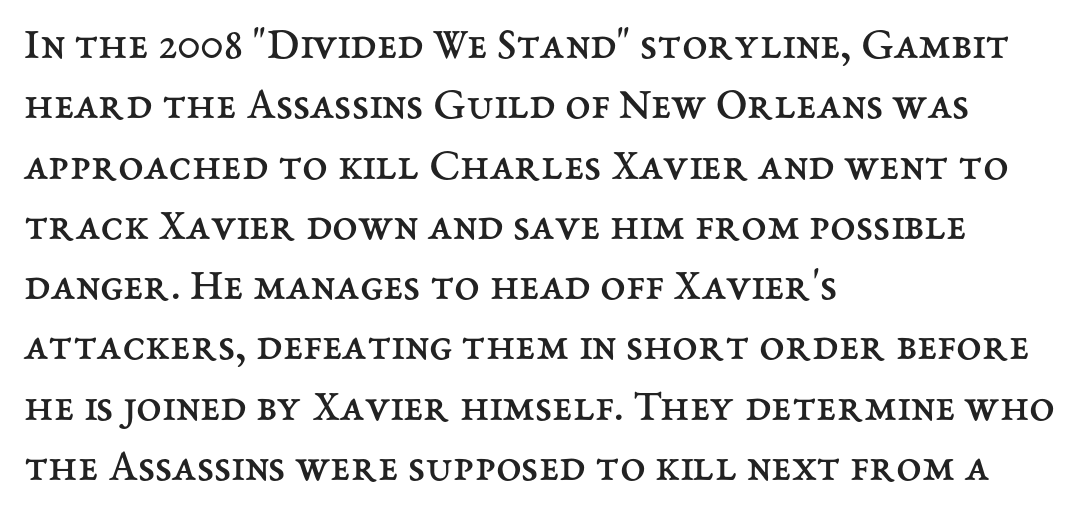
Students, observe: this is what conventionally led text looks like. You could not count columns in this text — the font is proportionally spaced. No chunkiness to these letters — they're not bold. Does the lettering tilt? It doesn't — this is upright. Check the space under the baseline: it is left empty.
